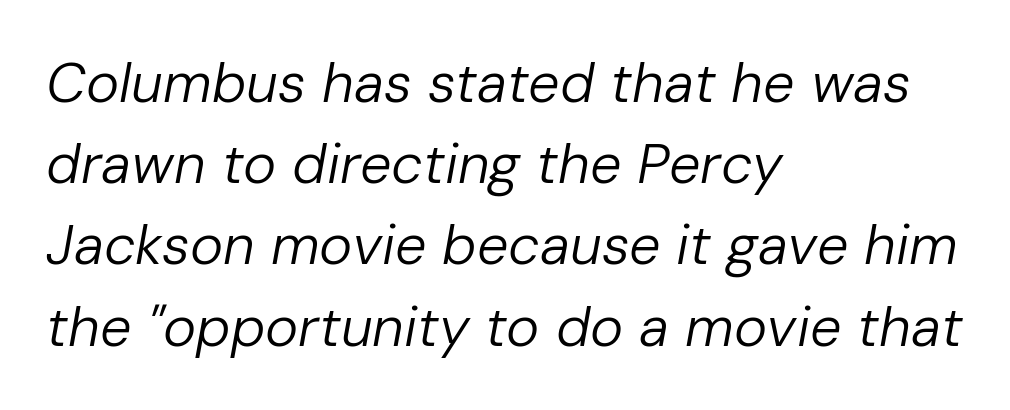
Q: Is the text bold? A: No.
Q: Is the text italic (slanted)? A: Yes, it leans right by about 10 degrees.
Q: Is the text underlined? A: No.
Q: How is the paragraph aligned? A: Left-aligned.
Q: Is the spacing between letters normal or unusually wide? A: Normal.
Q: Is the spacing between lines tight, normal or loose? A: Normal.
Q: Width (condensed, normal, or wide)? A: Normal.
Q: Stroke contrast? A: Low.
Q: x-height? A: Medium.
Q: Monospaced? A: No.
